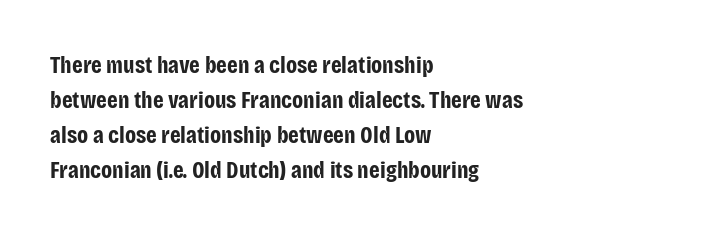
The image shows 24 px bold type, upright; set left-aligned, normal line spacing (1.46x), normal letter spacing, not underlined.
